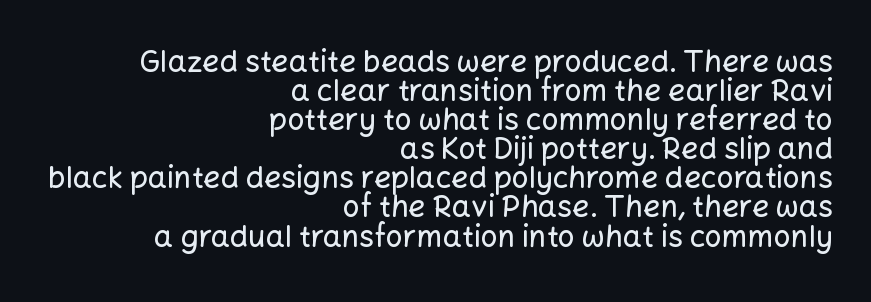
Q: Is the text italic (slanted)? A: No, it is upright.
Q: Is the typeface a serif or a sans-serif typeface? A: Sans-serif.
Q: Is the text underlined? A: No.
Q: How is the paragraph aligned? A: Right-aligned.
Q: Is the spacing between letters normal or unusually wide? A: Normal.
Q: Is the spacing between lines tight, normal or loose? A: Tight.
Q: Width (condensed, normal, or wide)? A: Normal.
Q: Stroke contrast? A: Low.
Q: x-height? A: Medium.
Q: Monospaced? A: No.
